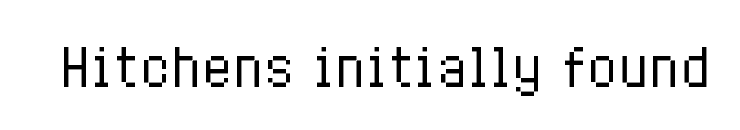
Q: Is the text bold? A: No.
Q: Is the text italic (slanted)? A: No, it is upright.
Q: Is the text underlined? A: No.
Q: Is the spacing between letters normal or unusually wide? A: Normal.
Q: Width (condensed, normal, or wide)? A: Condensed.
Q: Stroke contrast? A: Low.
Q: x-height? A: Medium.
Q: Monospaced? A: No.
